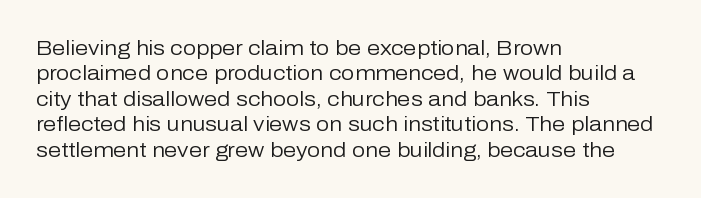
A bare baseline throughout the passage. Line beginnings align vertically; line endings do not. This sample uses plain, unmodified letter spacing. Posture: straight, roman, zero tilt. Is this a heavy cut? Hardly; it is regular or lighter.
